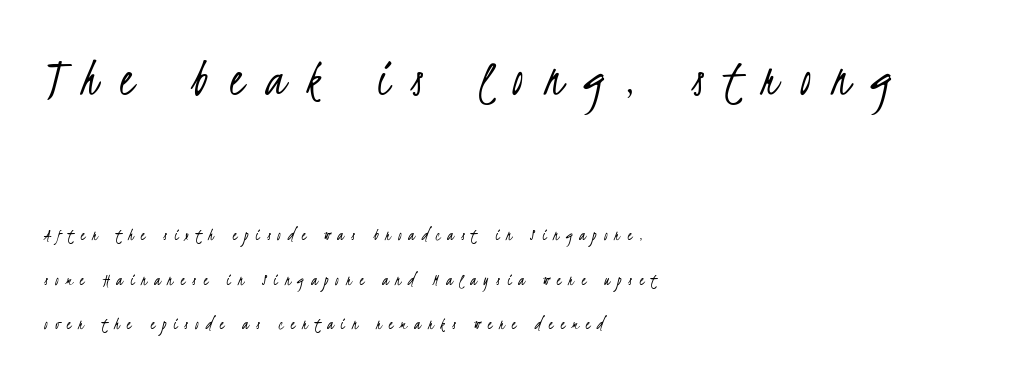
Each new line begins a long way beneath the previous one. Here the first block reads like a headline and the second like body copy. The letters are spread apart with noticeably loose tracking. Proportional: the letters do not fall into vertical columns. A student would call this left alignment; a typographer would say flush left, rag right. Is this a sans? Yes — the strokes have no serifs.
